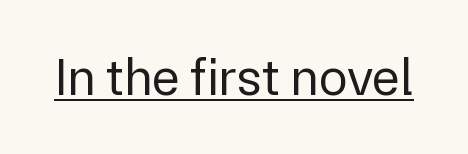
Q: Is the text bold? A: No.
Q: Is the text italic (slanted)? A: No, it is upright.
Q: Is the typeface a serif or a sans-serif typeface? A: Sans-serif.
Q: Is the text underlined? A: Yes.
Q: Is the spacing between letters normal or unusually wide? A: Normal.
Q: Width (condensed, normal, or wide)? A: Normal.
Q: Stroke contrast? A: Low.
Q: x-height? A: Medium.
Q: Monospaced? A: No.
